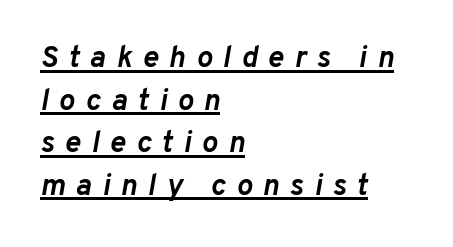
Horizontal alignment here is leftward, the default for most running prose. Slanted lettering throughout. The string is rendered with underlining switched on. Students, this is bold: see how much ink each stroke carries.
